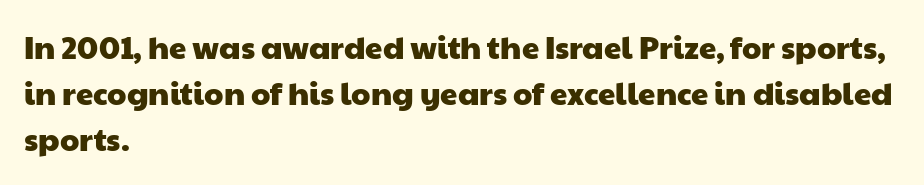
{"serif": "no", "width": "wide", "stroke_contrast": "low", "x_height": "medium", "monospaced": "no", "underline": "no", "align": "left", "line_spacing": "normal", "line_spacing_ratio": 1.49, "letter_spacing": "normal", "letter_spacing_em": 0.0, "glyph_px": 31}
